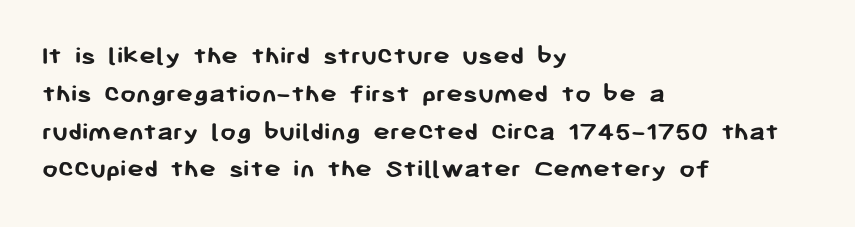
The image shows 28 px semibold sans-serif type, upright; set left-aligned, normal line spacing (1.35x), normal letter spacing, not underlined; low stroke contrast and a medium x-height.
